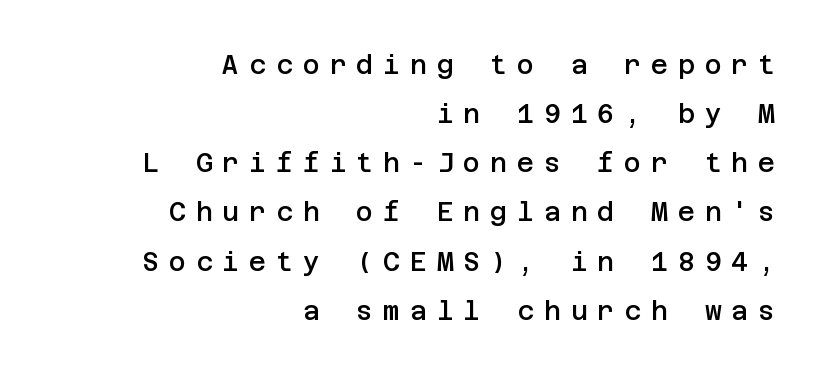
The typography opts for an upright posture over an oblique one. Letter spacing: wide. Typesetter's note: demi weight, one step under bold. Each line ends at the same right margin while the left side varies.
